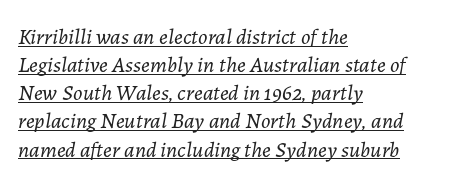
Glyph-to-glyph distance matches everyday printed text. Regular leading. The face used here has a pronounced slope to its letters. Alignment: flush left. Weight: not bold — regular or lighter.
